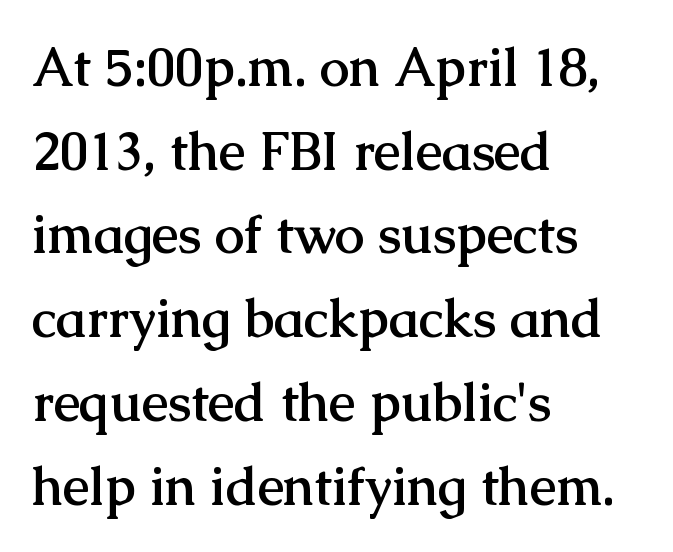
The space between consecutive lines is moderate. Compared with typical body copy, the letter spacing here is the same. A serif font was chosen for this passage. Think of a printed novel: that variable character pitch is what you see here.
